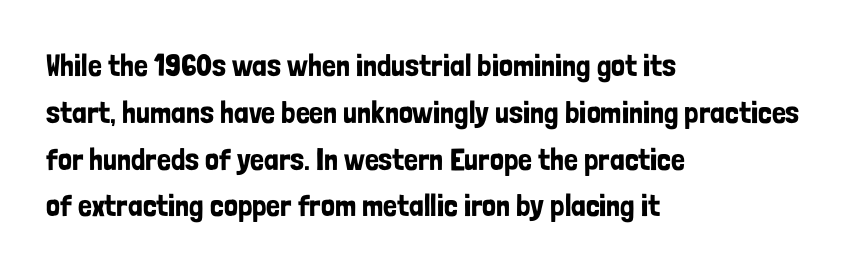
This rendering uses left alignment, leaving the right contour irregular. Between one letter and the next there's only the usual sliver of space. The rendering uses natural spacing where letterforms have individual widths. The foot of each line stays bare and open.
